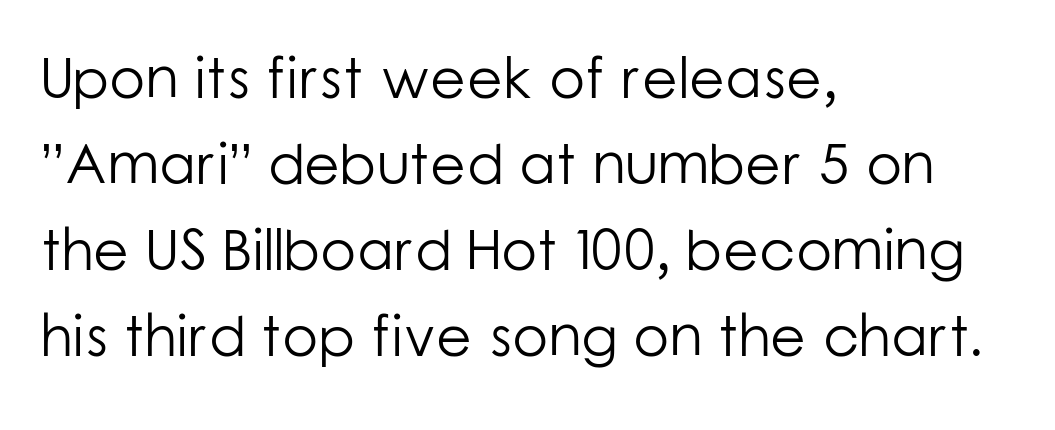
The font family rendered here belongs to the sans-serif group. Words appear dense and cohesive because spacing is normal. This sample uses an upright cut, with every glyph sitting square on the baseline. The letterforms sit at book weight or below. Each row of text sits above clean, open space.
